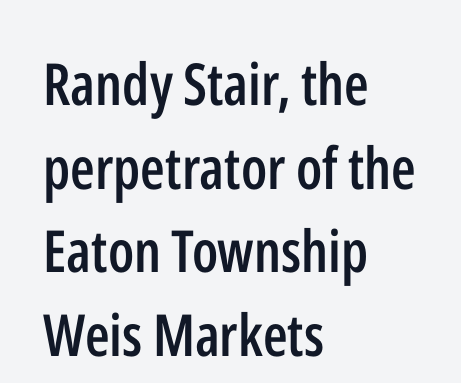
The image shows 58 px semibold, condensed sans-serif type, upright; set left-aligned, normal line spacing (1.44x), normal letter spacing, not underlined; low stroke contrast and a medium x-height.
